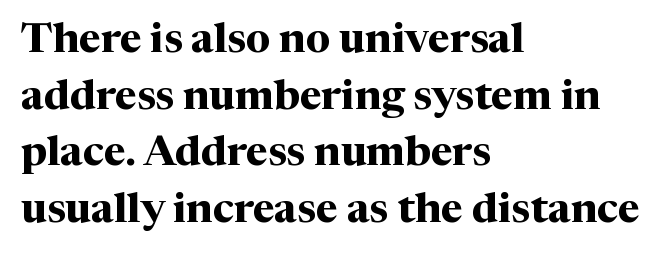
Q: Is the text bold? A: Yes.
Q: Is the text italic (slanted)? A: No, it is upright.
Q: Is the typeface a serif or a sans-serif typeface? A: Serif.
Q: Is the text underlined? A: No.
Q: How is the paragraph aligned? A: Left-aligned.
Q: Is the spacing between letters normal or unusually wide? A: Normal.
Q: Is the spacing between lines tight, normal or loose? A: Normal.
Q: Width (condensed, normal, or wide)? A: Normal.
Q: Stroke contrast? A: Medium.
Q: x-height? A: Medium.
Q: Monospaced? A: No.
